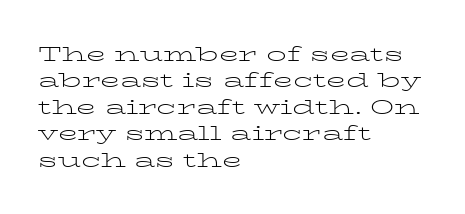
{"italic": "no", "bold": "no", "underline": "no", "align": "left", "line_spacing": "normal", "line_spacing_ratio": 1.32, "letter_spacing": "normal", "letter_spacing_em": 0.0, "glyph_px": 20}
